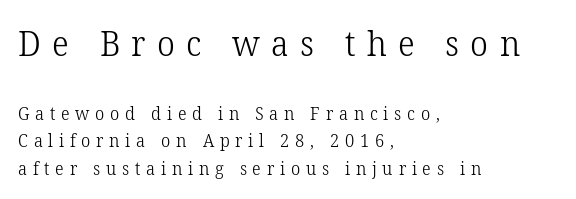
{"serif": "yes", "italic": "no", "bold": "no", "weight": "light", "width": "normal", "stroke_contrast": "low", "x_height": "medium", "monospaced": "no", "underline": "no", "align": "left", "line_spacing": "normal", "line_spacing_ratio": 1.53, "letter_spacing": "wide", "letter_spacing_em": 0.32, "larger_block": "first", "size_ratio": 1.94, "glyph_px": 35}
